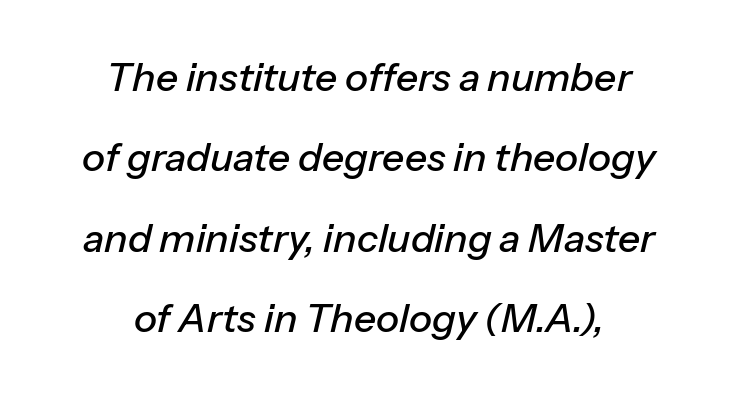
Q: Is the text italic (slanted)? A: Yes, it leans right by about 13 degrees.
Q: Is the text underlined? A: No.
Q: How is the paragraph aligned? A: Centered.
Q: Is the spacing between letters normal or unusually wide? A: Normal.
Q: Is the spacing between lines tight, normal or loose? A: Loose.
Q: Width (condensed, normal, or wide)? A: Normal.
Q: Stroke contrast? A: Low.
Q: x-height? A: Medium.
Q: Monospaced? A: No.
